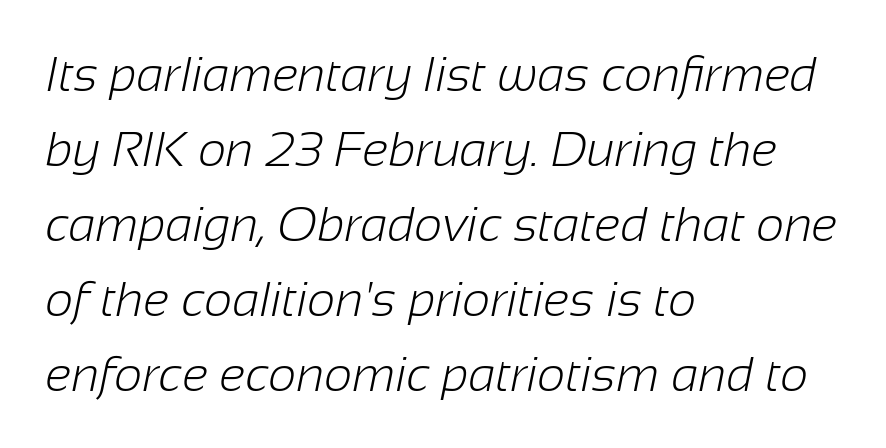
The image shows 49 px light sans-serif type; set left-aligned, normal line spacing (1.53x), normal letter spacing, not underlined; low stroke contrast and a medium x-height.
